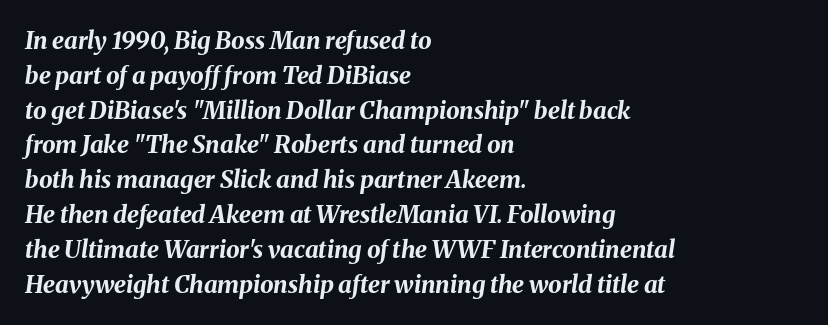
Inter-character spacing is left at the font's built-in metrics. A typesetter would mark this as italic. Summary of weight: heavy, a full bold. A normal amount of white space separates one row of letters from the next.
